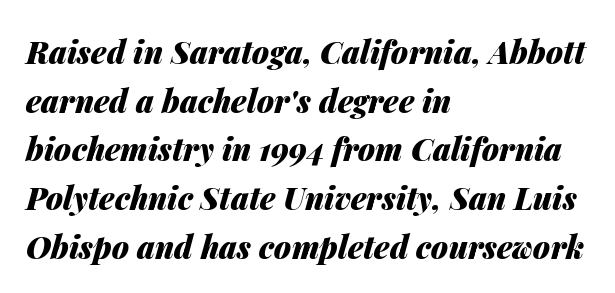
Q: Is the text bold? A: Yes.
Q: Is the text italic (slanted)? A: Yes, it leans right by about 14 degrees.
Q: Is the text underlined? A: No.
Q: How is the paragraph aligned? A: Left-aligned.
Q: Is the spacing between letters normal or unusually wide? A: Normal.
Q: Is the spacing between lines tight, normal or loose? A: Normal.
Q: Width (condensed, normal, or wide)? A: Normal.
Q: Stroke contrast? A: Medium.
Q: x-height? A: Medium.
Q: Monospaced? A: No.
